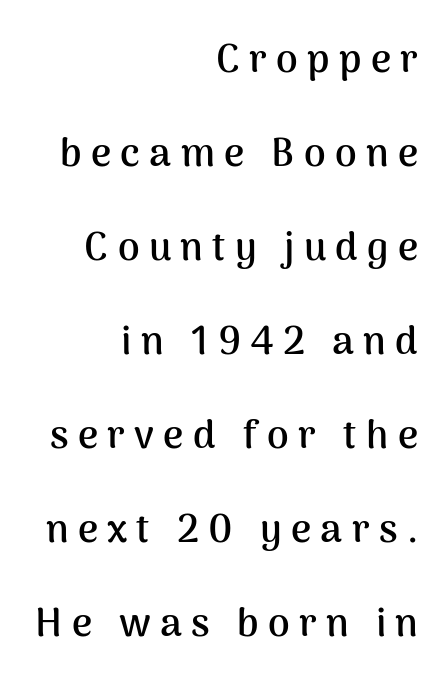
The image shows 39 px semibold sans-serif type, upright; set right-aligned, loose line spacing (2.41x), unusually wide letter spacing (+0.24 em), not underlined; medium stroke contrast and a medium x-height.
